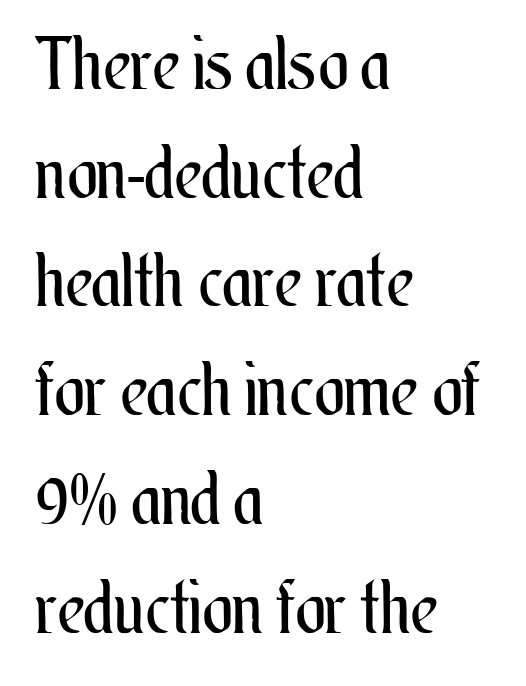
Q: Is the text bold? A: No.
Q: Is the text italic (slanted)? A: No, it is upright.
Q: Is the text underlined? A: No.
Q: How is the paragraph aligned? A: Left-aligned.
Q: Is the spacing between letters normal or unusually wide? A: Normal.
Q: Is the spacing between lines tight, normal or loose? A: Normal.
Q: Width (condensed, normal, or wide)? A: Condensed.
Q: Stroke contrast? A: Medium.
Q: x-height? A: Small.
Q: Monospaced? A: No.
